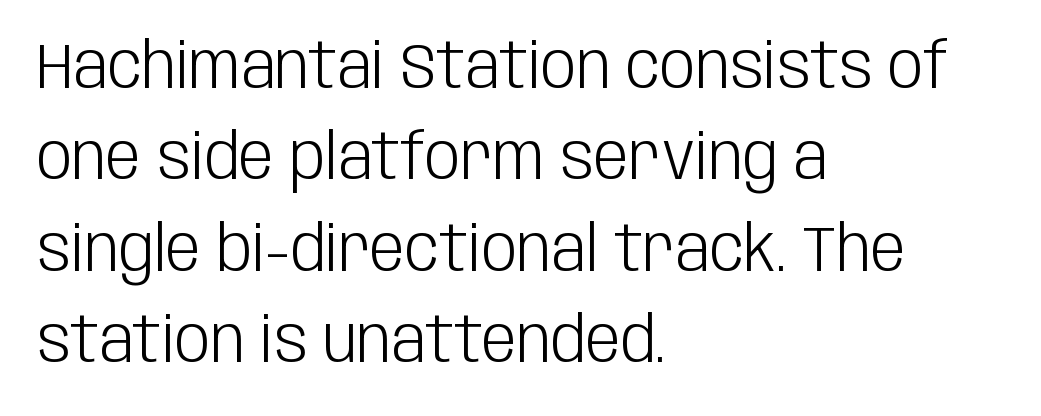
The letters carry no serifs — their stems end cleanly without finishing strokes. Italic: no, the glyphs are upright roman. Short and long lines alike share a common starting point at left. Note the varied advance widths — an 'i' is clearly narrower than an 'm'. Nobody touched the tracking dial on this one. Honestly, the row spacing looks completely unremarkable.
